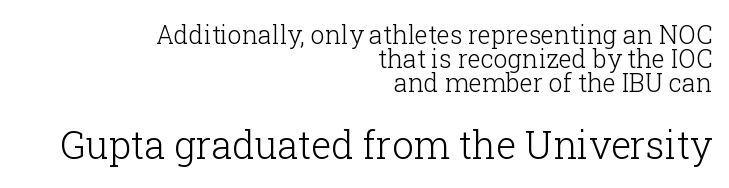
{"serif": "yes", "italic": "no", "bold": "no", "weight": "light", "width": "normal", "stroke_contrast": "low", "x_height": "medium", "monospaced": "no", "underline": "no", "align": "right", "line_spacing": "tight", "line_spacing_ratio": 0.96, "letter_spacing": "normal", "letter_spacing_em": 0.0, "larger_block": "second", "size_ratio": 1.52, "glyph_px": 38}
